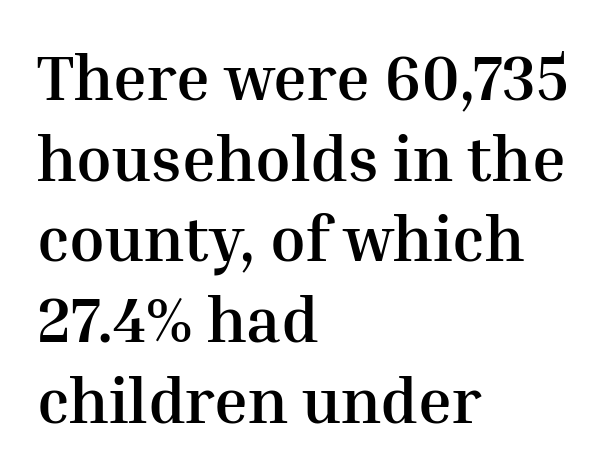
Q: Is the text bold? A: Yes.
Q: Is the text italic (slanted)? A: No, it is upright.
Q: Is the typeface a serif or a sans-serif typeface? A: Serif.
Q: Is the text underlined? A: No.
Q: How is the paragraph aligned? A: Left-aligned.
Q: Is the spacing between letters normal or unusually wide? A: Normal.
Q: Is the spacing between lines tight, normal or loose? A: Normal.
Q: Width (condensed, normal, or wide)? A: Normal.
Q: Stroke contrast? A: Medium.
Q: x-height? A: Medium.
Q: Monospaced? A: No.
